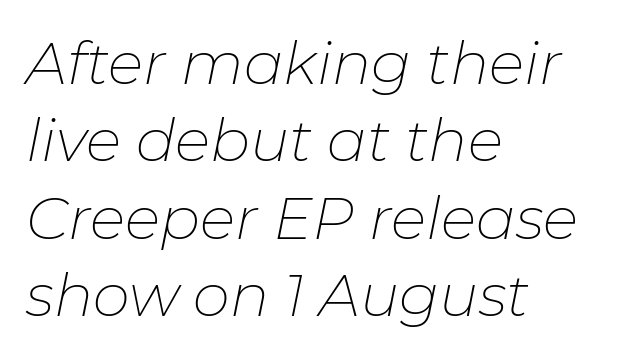
The image shows 59 px thin type, italic (leaning right); set left-aligned, normal line spacing (1.31x), normal letter spacing, not underlined; low stroke contrast and a medium x-height.
